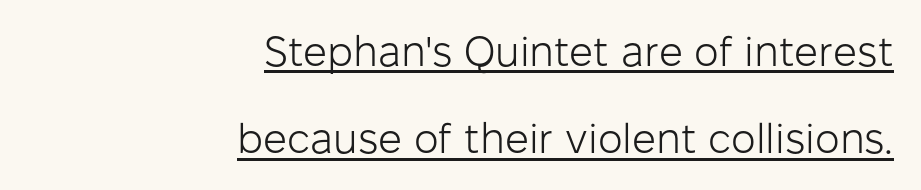
{"serif": "no", "italic": "no", "bold": "no", "weight": "light", "width": "normal", "stroke_contrast": "low", "x_height": "medium", "monospaced": "no", "underline": "yes", "align": "right", "line_spacing": "loose", "line_spacing_ratio": 2.08, "letter_spacing": "normal", "letter_spacing_em": 0.0, "glyph_px": 42}
